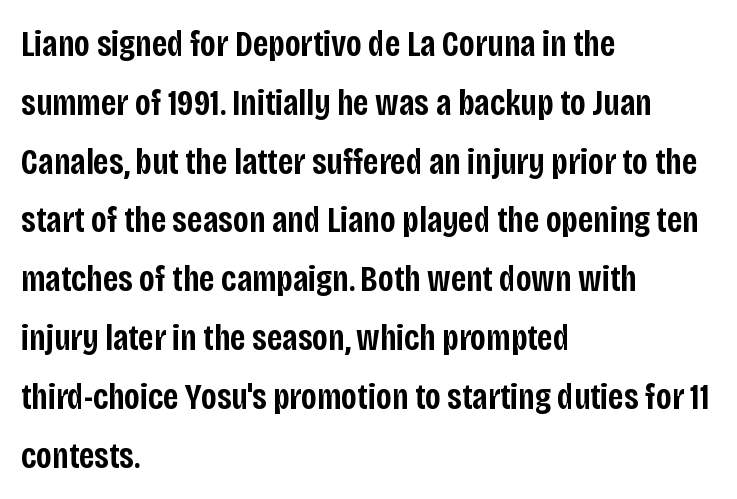
{"serif": "no", "italic": "no", "bold": "semi", "weight": "semibold", "width": "condensed", "stroke_contrast": "low", "x_height": "large", "monospaced": "no", "underline": "no", "align": "left", "line_spacing": "normal", "line_spacing_ratio": 1.59, "letter_spacing": "normal", "letter_spacing_em": 0.0, "glyph_px": 37}
